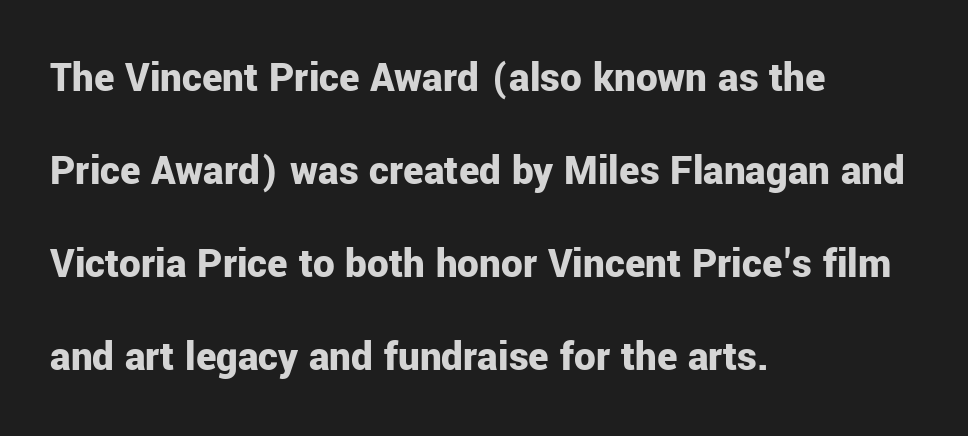
The glyphs in this specimen are sans serif. What stands out about the letter spacing? Nothing — it is the standard amount. Weight check: bold — yes, fully. Short and long lines alike share a common starting point at left.
